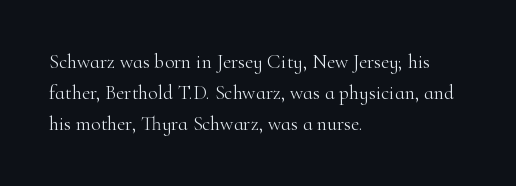
{"italic": "no", "bold": "no", "underline": "no", "align": "left", "line_spacing": "normal", "line_spacing_ratio": 1.56, "letter_spacing": "normal", "letter_spacing_em": 0.0, "glyph_px": 20}
